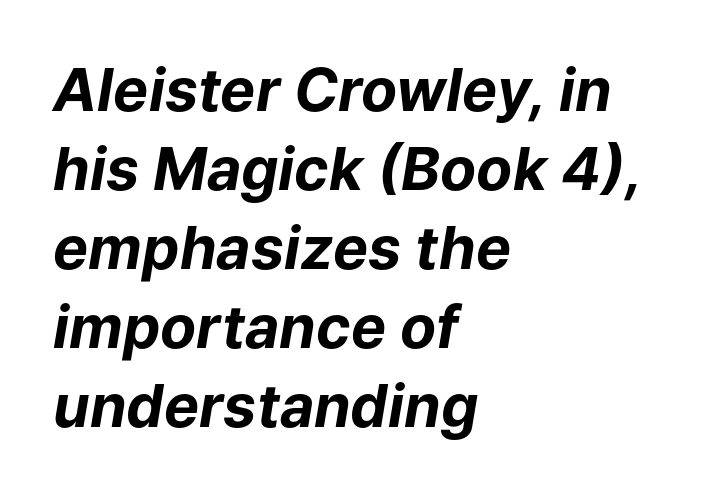
These lines stack with their left ends in a neat column. The horizontal fit of the characters is conventional and even. In terms of leading, this rendering sits right in the middle. Do the characters align in a grid? No, the font is proportional. Every character sits at an angle, as italics do. A bare baseline throughout the passage.
